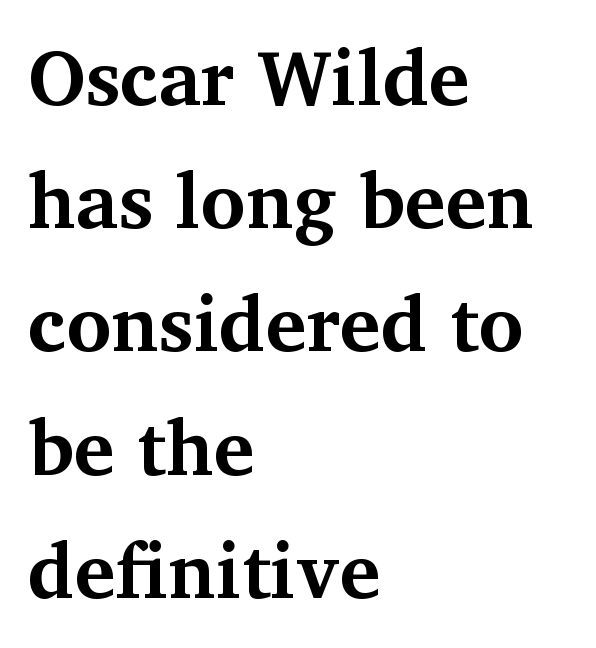
Note the varied advance widths — an 'i' is clearly narrower than an 'm'. Default kerning and tracking; the words read as compact shapes. Every row of glyphs begins at an identical x-position on the left. These lines sit exactly where default settings would place them.
